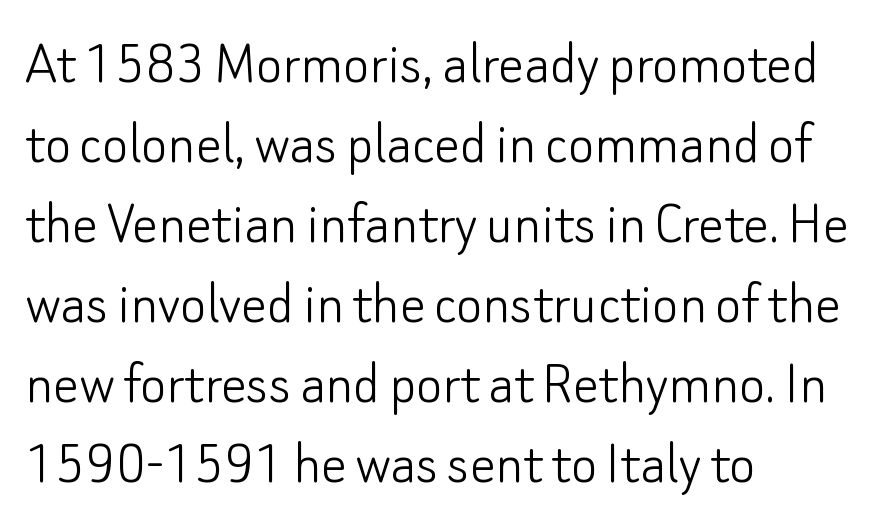
The image shows 63 px light sans-serif type, upright; set left-aligned, normal line spacing (1.27x), normal letter spacing, not underlined; low stroke contrast and a small x-height.
